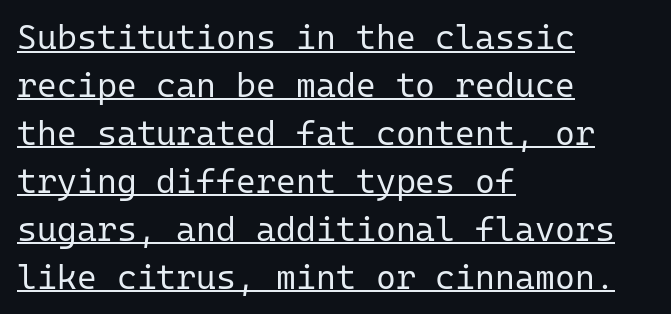
Q: Is the text bold? A: No.
Q: Is the text italic (slanted)? A: No, it is upright.
Q: Is the typeface a serif or a sans-serif typeface? A: Sans-serif.
Q: Is the text underlined? A: Yes.
Q: How is the paragraph aligned? A: Left-aligned.
Q: Is the spacing between letters normal or unusually wide? A: Normal.
Q: Is the spacing between lines tight, normal or loose? A: Normal.
Q: Width (condensed, normal, or wide)? A: Normal.
Q: Stroke contrast? A: Low.
Q: x-height? A: Medium.
Q: Monospaced? A: Yes.
